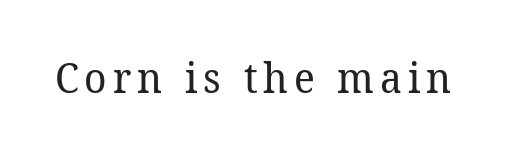
The image shows 42 px regular-weight serif type; set not underlined; low stroke contrast and a medium x-height.
